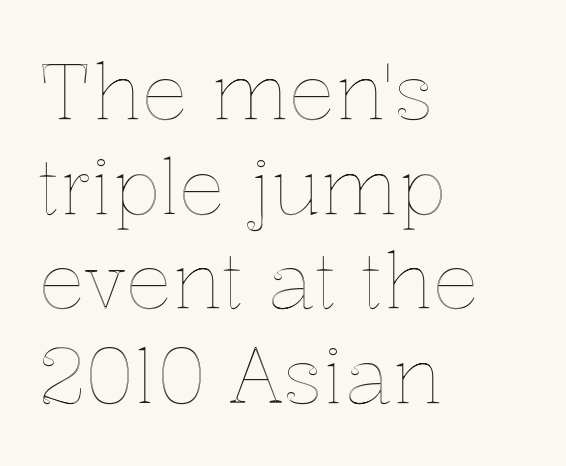
The image shows 77 px text type, upright; set left-aligned, line spacing 1.23x, normal letter spacing, not underlined; a medium x-height.
